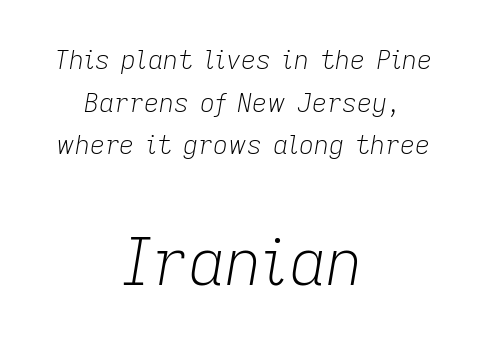
The image shows 64 px light type, italic (leaning right); set centered, normal line spacing (1.64x), normal letter spacing, not underlined; the second (bottom) block is 2.46x larger; low stroke contrast and a medium x-height.
